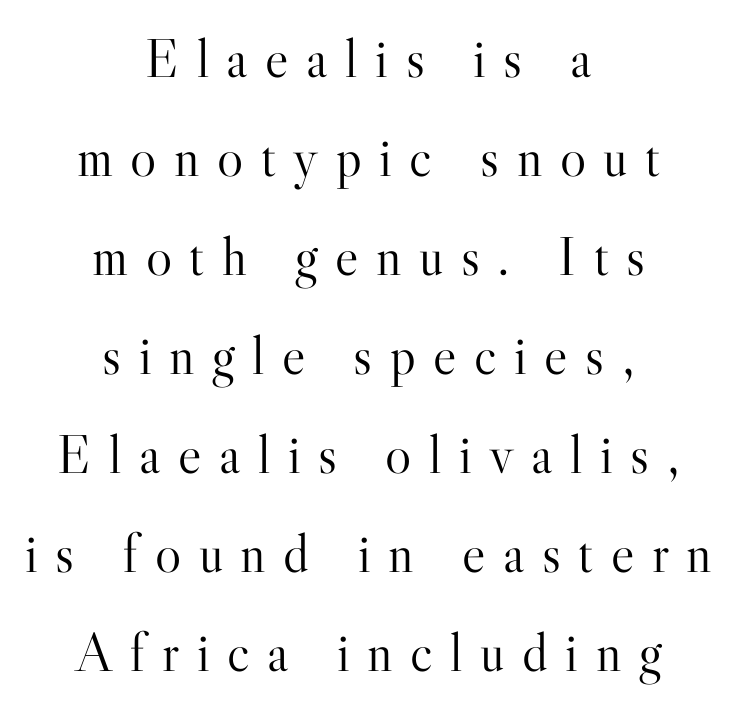
{"serif": "yes", "italic": "no", "bold": "no", "weight": "light", "width": "normal", "stroke_contrast": "high", "x_height": "small", "monospaced": "no", "underline": "no", "align": "center", "line_spacing_ratio": 1.8, "letter_spacing": "wide", "letter_spacing_em": 0.32, "glyph_px": 55}
